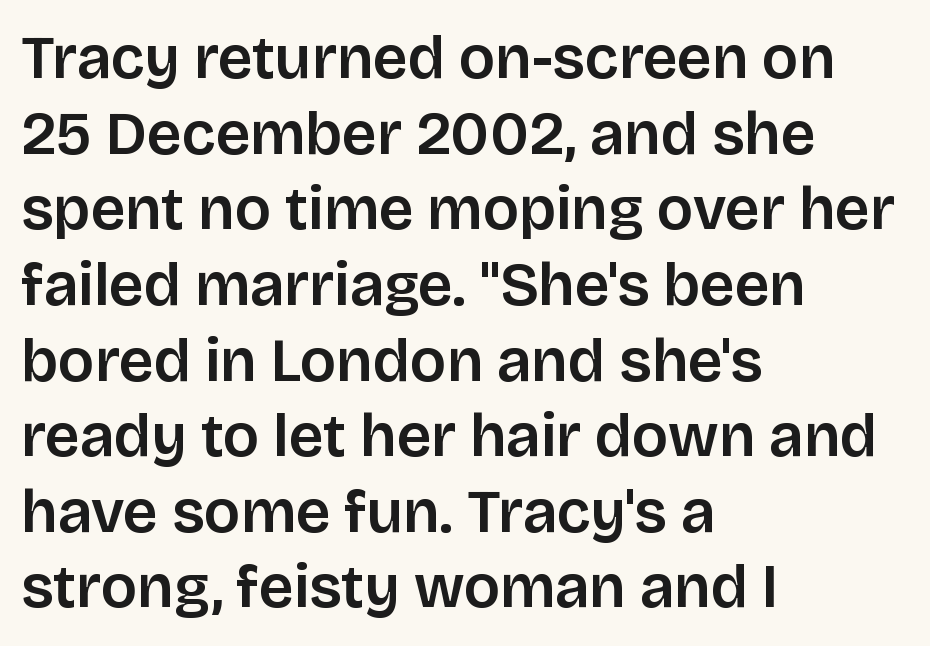
{"serif": "no", "italic": "no", "width": "normal", "stroke_contrast": "low", "x_height": "large", "monospaced": "no", "underline": "no", "align": "left", "line_spacing_ratio": 1.24, "letter_spacing": "normal", "letter_spacing_em": 0.0, "glyph_px": 61}
